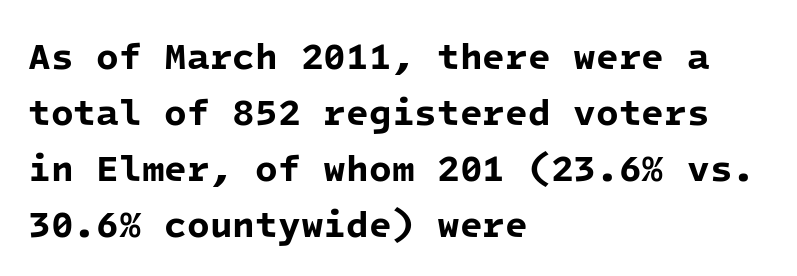
{"serif": "no", "bold": "yes", "weight": "bold", "width": "normal", "stroke_contrast": "low", "x_height": "medium", "monospaced": "yes", "underline": "no", "align": "left", "line_spacing": "normal", "line_spacing_ratio": 1.51, "letter_spacing": "normal", "letter_spacing_em": 0.0, "glyph_px": 37}
